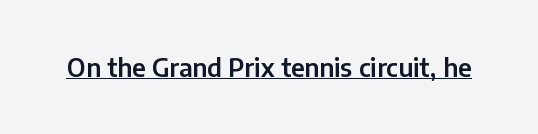
You can tell it's not italic because the verticals are truly vertical. Honestly, the letter spacing is just normal — you wouldn't notice it. Students, observe the line beneath the letters — that is underlining.
